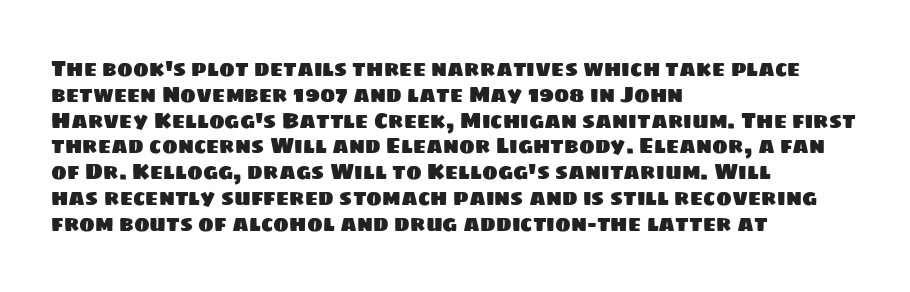
You could call the tracking neutral — neither tight nor loose. The glyphs are unaccompanied by any horizontal stroke below them. Each line starts at the same left margin while the right side varies.
